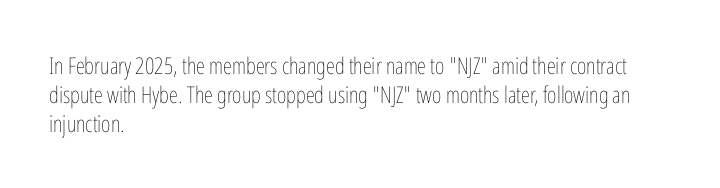
A typesetter would call this zero additional tracking. If you drew a line through each stem, it would be perfectly vertical. This block has exactly the height ordinary leading produces. Teacher's note: observe the even left margin — that is flush-left alignment. The area under the type is left untouched. This is not heavy type; no bold has been used.
